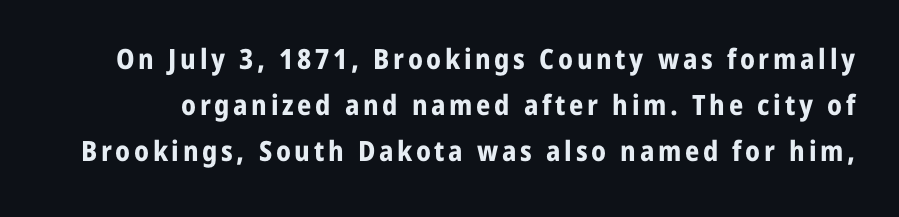
The image shows 28 px bold sans-serif type, upright; set normal line spacing (1.65x), not underlined; low stroke contrast and a medium x-height.
